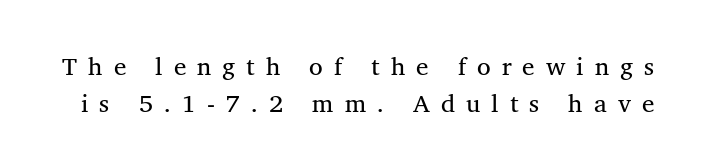
Rendered with straight, roman letterforms. The face looks like a standard text weight, possibly lighter. The letters are spread apart with noticeably loose tracking. Anything drawn beneath the words? Only blank space. Whoever set this chose a conventional vertical rhythm.
